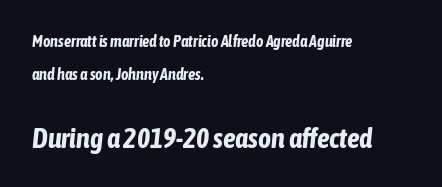
Reading top to bottom, the characters get bigger at the block break. The designer dialed line spacing up above the default. The typography opts for an oblique posture over an upright one. Each letter keeps its own natural width here, so spacing adapts to shape. Nobody drew a line under any word here. The face used here has the dense, thick strokes of a bold.
